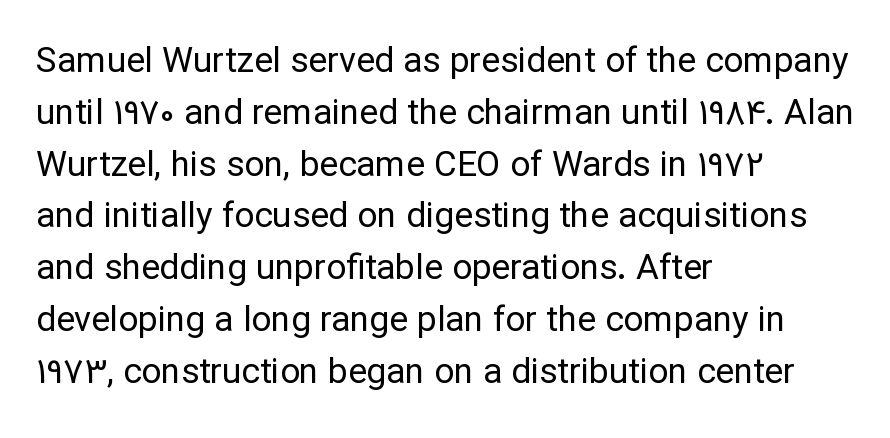
The image shows 35 px regular-weight sans-serif type, upright; set left-aligned, normal line spacing (1.48x), normal letter spacing, not underlined; low stroke contrast and a medium x-height.
